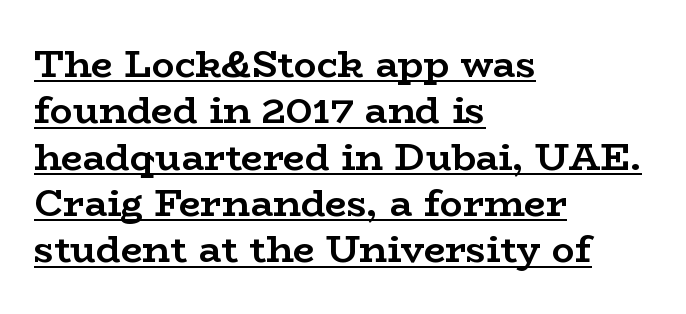
Style check: upright. A typesetter would call this proportional, since set widths differ per character. Observe the serifs anchoring each vertical stroke in this sample. This is heavy type, rendered in bold.
